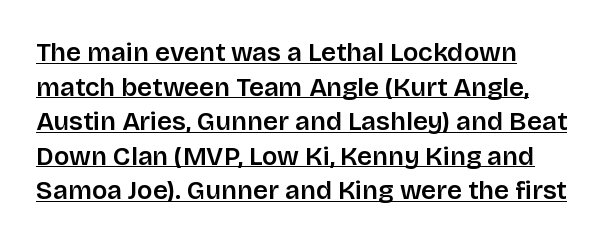
{"italic": "no", "underline": "yes", "line_spacing": "normal", "line_spacing_ratio": 1.33, "letter_spacing": "normal", "letter_spacing_em": 0.0, "glyph_px": 26}
